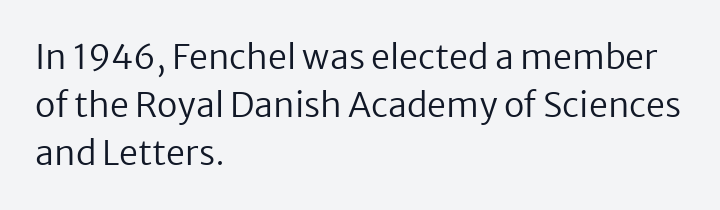
{"serif": "no", "italic": "no", "bold": "no", "weight": "regular", "width": "normal", "stroke_contrast": "low", "x_height": "medium", "monospaced": "no", "underline": "no", "align": "left", "line_spacing": "normal", "line_spacing_ratio": 1.41, "letter_spacing": "normal", "letter_spacing_em": 0.0, "glyph_px": 34}
